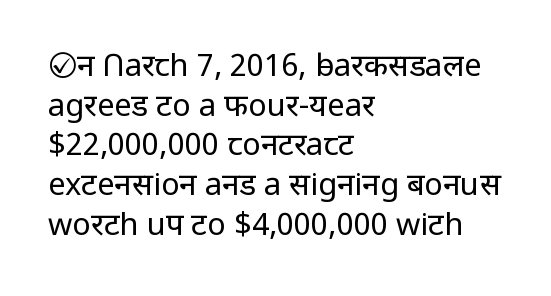
Q: Is the text bold? A: No.
Q: Is the text italic (slanted)? A: No, it is upright.
Q: Is the typeface a serif or a sans-serif typeface? A: Sans-serif.
Q: Is the text underlined? A: No.
Q: How is the paragraph aligned? A: Left-aligned.
Q: Is the spacing between letters normal or unusually wide? A: Normal.
Q: Is the spacing between lines tight, normal or loose? A: Normal.
Q: Width (condensed, normal, or wide)? A: Normal.
Q: Stroke contrast? A: Low.
Q: x-height? A: Medium.
Q: Monospaced? A: No.
